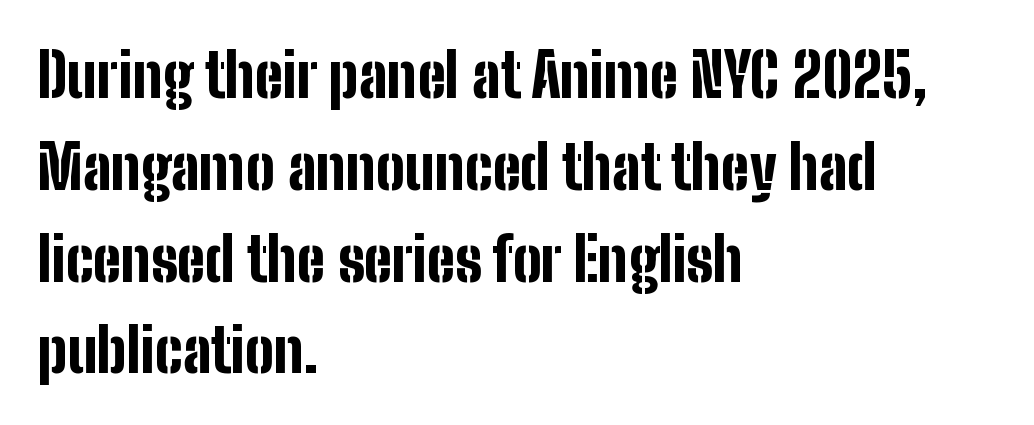
Leftover space on each line is placed entirely after the last word. Heft: maximum for text — a bold. When letters stand straight like this, we call the style roman or upright. The tracking reads as untouched default to a designer's eye.
